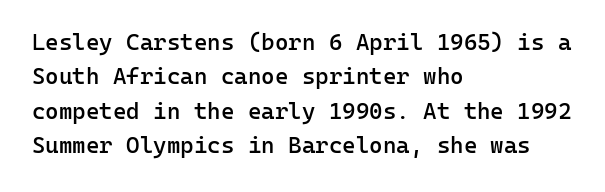
{"italic": "no", "bold": "semi", "underline": "no", "align": "left", "line_spacing": "normal", "line_spacing_ratio": 1.5, "letter_spacing": "normal", "letter_spacing_em": 0.0, "glyph_px": 23}
